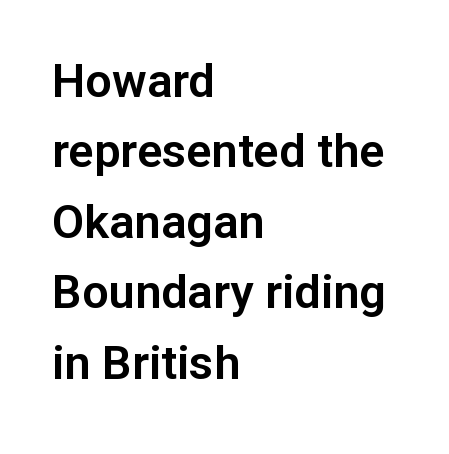
The glyphs in this specimen are sans serif. This sample has the flowing, uneven cadence of proportional lettering. Unmarked baselines from the first word to the last. A typesetter would call this leading conventional body-copy spacing. The text block is weighted toward the left margin, trailing off unevenly rightward.
